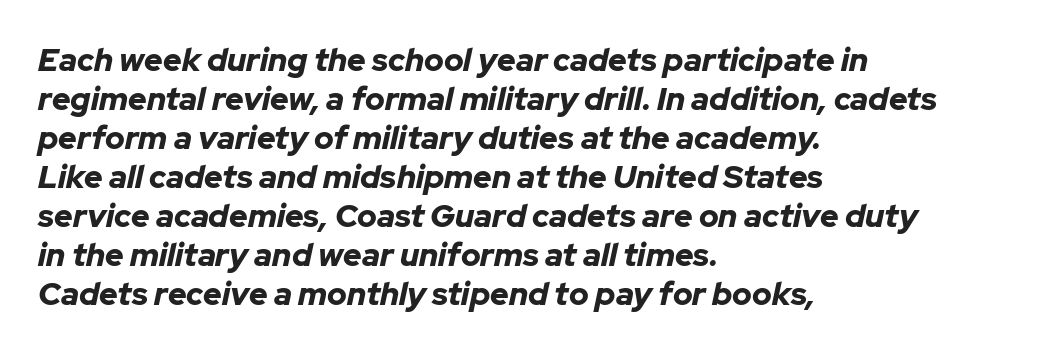
The image shows 32 px bold type, italic (leaning right); set left-aligned, line spacing 1.22x, normal letter spacing, not underlined; low stroke contrast and a medium x-height.
